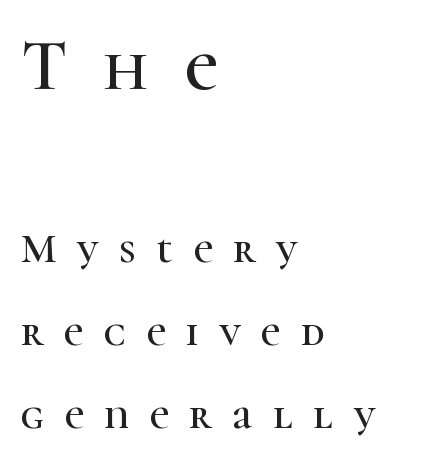
The image shows 73 px serif type, upright; set left-aligned, loose line spacing (1.97x), unusually wide letter spacing (+0.49 em), not underlined; the first (top) block is 1.74x larger; high stroke contrast and a medium x-height.
